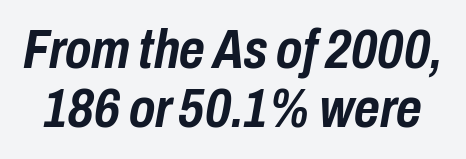
Notice how thick the strokes are: this is what a full bold looks like. Is there much room between lines? No — they nearly touch. Each word holds together tightly as a unit, with standard inter-letter gaps. Varying glyph widths throughout — classic text-font behaviour.
